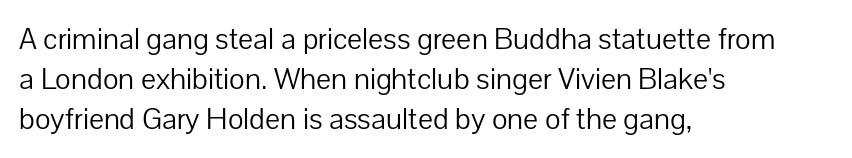
{"serif": "no", "italic": "no", "bold": "no", "weight": "light", "width": "normal", "stroke_contrast": "low", "x_height": "medium", "monospaced": "no", "underline": "no", "align": "left", "line_spacing": "normal", "line_spacing_ratio": 1.34, "letter_spacing": "normal", "letter_spacing_em": 0.0, "glyph_px": 30}
